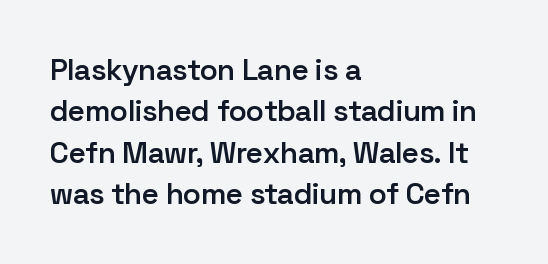
{"serif": "no", "italic": "no", "bold": "semi", "weight": "semibold", "width": "normal", "stroke_contrast": "low", "x_height": "medium", "monospaced": "no", "underline": "no", "align": "left", "line_spacing": "normal", "line_spacing_ratio": 1.38, "letter_spacing": "normal", "letter_spacing_em": 0.0, "glyph_px": 30}
